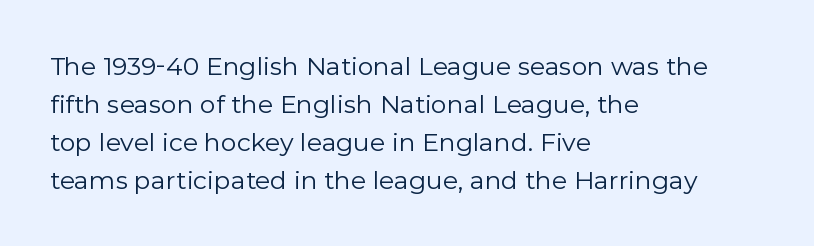
Q: Is the text bold? A: No.
Q: Is the text italic (slanted)? A: No, it is upright.
Q: Is the text underlined? A: No.
Q: How is the paragraph aligned? A: Left-aligned.
Q: Is the spacing between letters normal or unusually wide? A: Normal.
Q: Is the spacing between lines tight, normal or loose? A: Normal.
